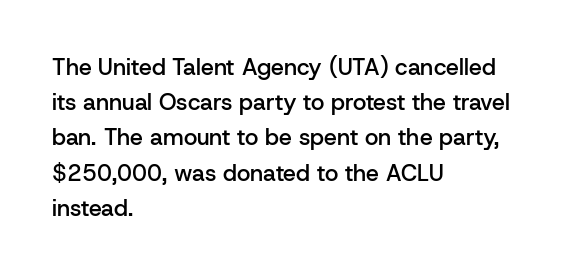
{"italic": "no", "bold": "semi", "underline": "no", "align": "left", "line_spacing": "normal", "line_spacing_ratio": 1.53, "letter_spacing": "normal", "letter_spacing_em": 0.0, "glyph_px": 23}
